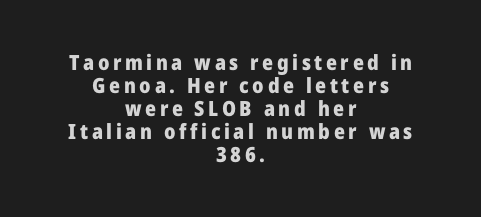
{"italic": "no", "bold": "yes", "underline": "no", "align": "center", "line_spacing": "tight", "line_spacing_ratio": 1.1, "glyph_px": 21}
